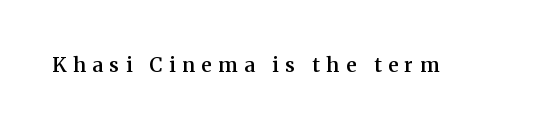
{"italic": "no", "bold": "semi", "underline": "no", "letter_spacing": "wide", "letter_spacing_em": 0.33, "glyph_px": 20}
